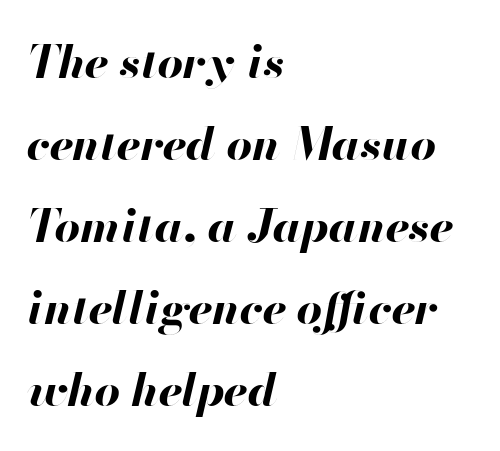
The image shows 45 px bold type, italic (leaning right); set left-aligned, line spacing 1.82x, normal letter spacing, not underlined; high stroke contrast and a small x-height.
